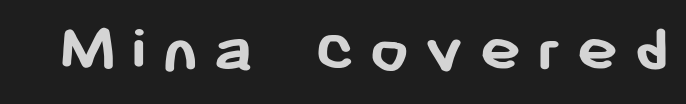
This is the regular roman posture of the typeface. Do the characters align in a grid? No, the font is proportional. Typographically, this falls in the sans-serif category. Loose tracking; the words dissolve into strings of separated letters. The typesetting leans heavy: a genuine bold.
